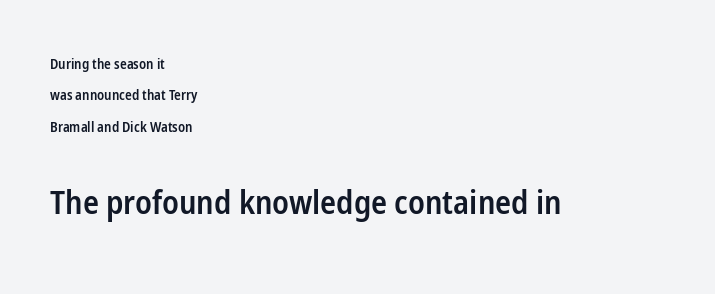
Q: Is the text bold? A: Semi-bold.
Q: Is the text italic (slanted)? A: No, it is upright.
Q: Is the typeface a serif or a sans-serif typeface? A: Sans-serif.
Q: Is the text underlined? A: No.
Q: How is the paragraph aligned? A: Left-aligned.
Q: Is the spacing between letters normal or unusually wide? A: Normal.
Q: Is the spacing between lines tight, normal or loose? A: Loose.
Q: Which block of text is set in a larger size, the first (top) or the second (bottom)? A: The second (bottom) one.
Q: Width (condensed, normal, or wide)? A: Condensed.
Q: Stroke contrast? A: Low.
Q: x-height? A: Medium.
Q: Monospaced? A: No.
